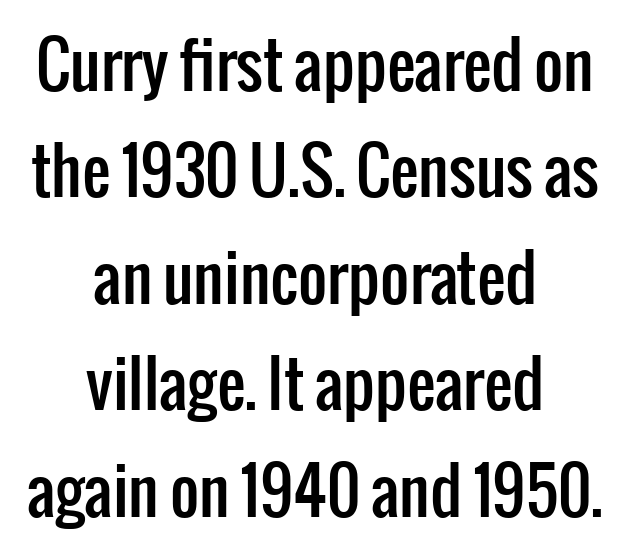
{"serif": "no", "italic": "no", "width": "condensed", "stroke_contrast": "low", "x_height": "medium", "monospaced": "no", "underline": "no", "align": "center", "line_spacing": "normal", "line_spacing_ratio": 1.69, "letter_spacing": "normal", "letter_spacing_em": 0.0, "glyph_px": 63}
